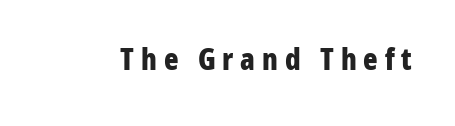
Q: Is the text bold? A: Yes.
Q: Is the text italic (slanted)? A: No, it is upright.
Q: Is the typeface a serif or a sans-serif typeface? A: Sans-serif.
Q: Is the text underlined? A: No.
Q: Is the spacing between letters normal or unusually wide? A: Unusually wide.
Q: Width (condensed, normal, or wide)? A: Condensed.
Q: Stroke contrast? A: Low.
Q: x-height? A: Medium.
Q: Monospaced? A: No.
